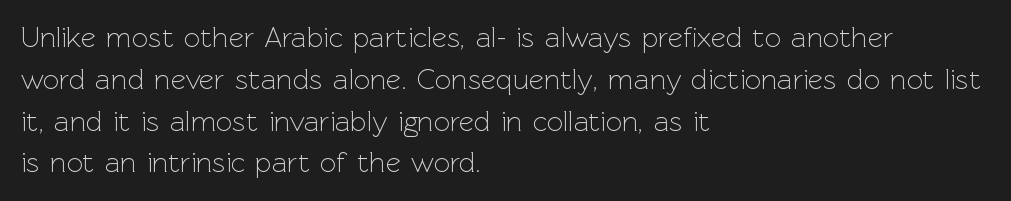
{"serif": "no", "italic": "no", "bold": "no", "weight": "light", "width": "normal", "x_height": "medium", "monospaced": "no", "underline": "no", "align": "left", "line_spacing": "normal", "line_spacing_ratio": 1.44, "letter_spacing": "normal", "letter_spacing_em": 0.0, "glyph_px": 29}
